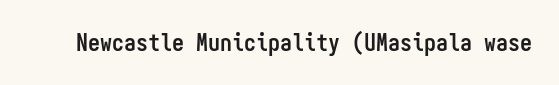
What stands out about the letter spacing? Nothing — it is the standard amount. Upright lettering throughout. Bold? Absolutely — the strokes are thick and heavy. The glyphs are unaccompanied by any horizontal stroke below them.
